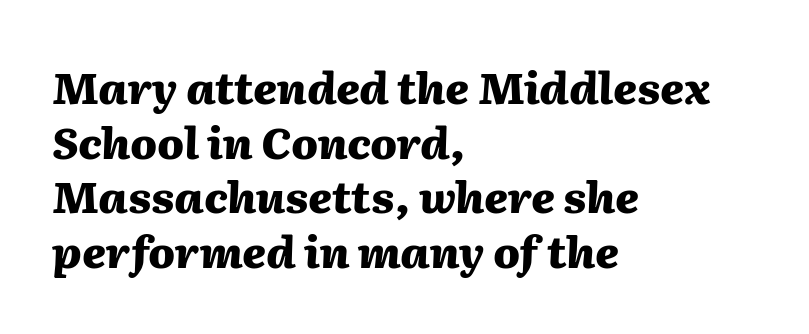
Q: Is the text bold? A: Yes.
Q: Is the text italic (slanted)? A: Yes, it leans right by about 2 degrees.
Q: Is the text underlined? A: No.
Q: How is the paragraph aligned? A: Left-aligned.
Q: Is the spacing between letters normal or unusually wide? A: Normal.
Q: Width (condensed, normal, or wide)? A: Normal.
Q: Stroke contrast? A: Medium.
Q: x-height? A: Medium.
Q: Monospaced? A: No.
